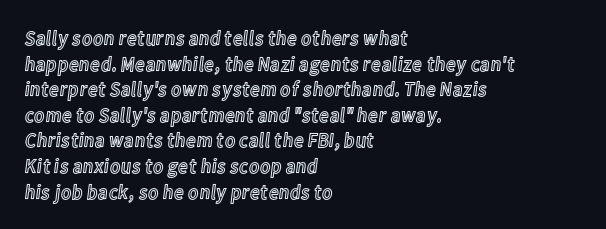
Line beginnings align vertically; line endings do not. A typesetter would call this zero additional tracking. The baseline area is clear.
